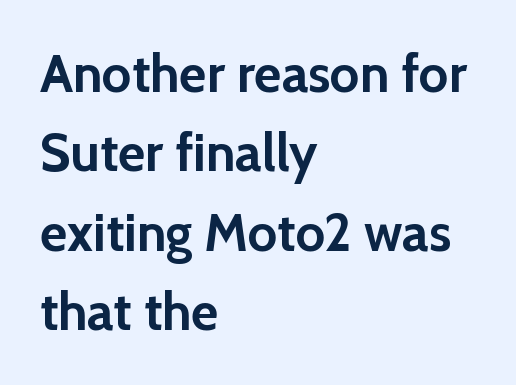
Q: Is the text bold? A: Yes.
Q: Is the text italic (slanted)? A: No, it is upright.
Q: Is the typeface a serif or a sans-serif typeface? A: Sans-serif.
Q: Is the text underlined? A: No.
Q: How is the paragraph aligned? A: Left-aligned.
Q: Is the spacing between letters normal or unusually wide? A: Normal.
Q: Is the spacing between lines tight, normal or loose? A: Normal.
Q: Width (condensed, normal, or wide)? A: Normal.
Q: x-height? A: Medium.
Q: Monospaced? A: No.
